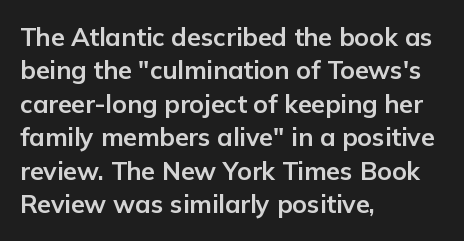
Q: Is the text bold? A: Yes.
Q: Is the text italic (slanted)? A: No, it is upright.
Q: Is the text underlined? A: No.
Q: How is the paragraph aligned? A: Left-aligned.
Q: Is the spacing between letters normal or unusually wide? A: Normal.
Q: Is the spacing between lines tight, normal or loose? A: Normal.
